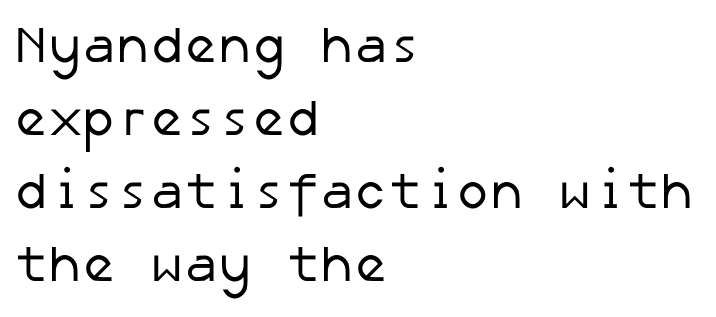
The image shows 51 px regular-weight sans-serif type; set left-aligned, normal line spacing (1.43x), normal letter spacing, not underlined; low stroke contrast and a medium x-height.
